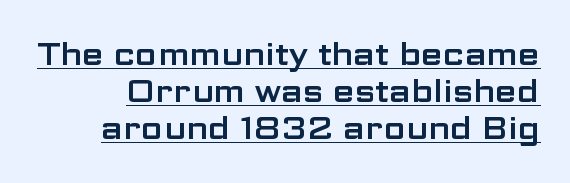
{"serif": "no", "italic": "no", "width": "wide", "stroke_contrast": "low", "x_height": "medium", "monospaced": "no", "underline": "yes", "line_spacing_ratio": 1.16, "letter_spacing": "normal", "letter_spacing_em": 0.0, "glyph_px": 32}
